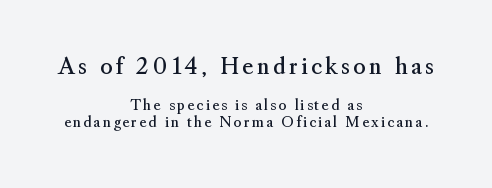
The image shows 22 px text type, upright; set centered, line spacing 1.17x, not underlined; the first (top) block is 1.57x larger.
